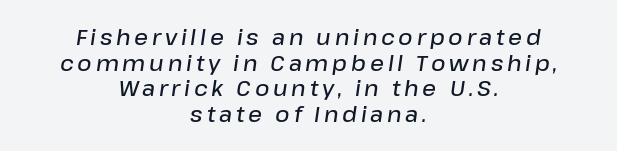
The image shows 22 px text type, italic (leaning right); set centered, line spacing 1.17x, not underlined.
